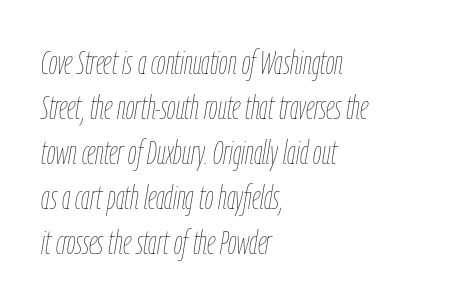
The text block is weighted toward the left margin, trailing off unevenly rightward. You could call the tracking neutral — neither tight nor loose. One glance says typical: line gaps are just what's usual. Unbolded letterforms with no extra heft. Varying glyph widths throughout — classic text-font behaviour.
